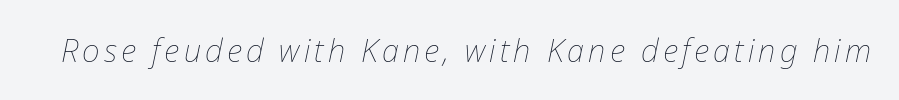
Q: Is the text bold? A: No.
Q: Is the text italic (slanted)? A: Yes, it leans right by about 12 degrees.
Q: Is the text underlined? A: No.
Q: Width (condensed, normal, or wide)? A: Normal.
Q: Stroke contrast? A: Low.
Q: x-height? A: Medium.
Q: Monospaced? A: No.
